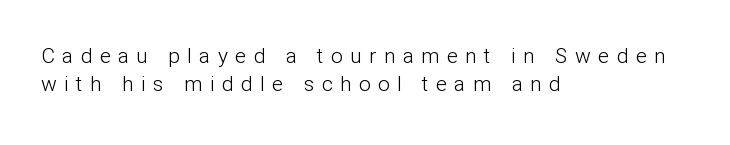
Q: Is the text bold? A: No.
Q: Is the text italic (slanted)? A: No, it is upright.
Q: Is the text underlined? A: No.
Q: How is the paragraph aligned? A: Left-aligned.
Q: Is the spacing between letters normal or unusually wide? A: Unusually wide.
Q: Is the spacing between lines tight, normal or loose? A: Normal.
